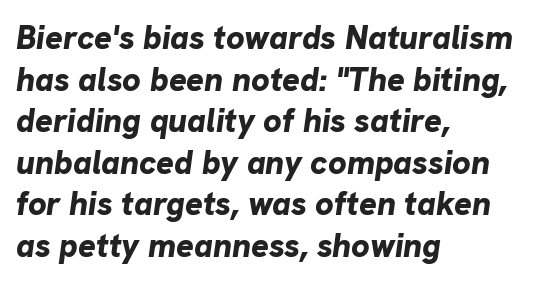
Q: Is the text bold? A: Yes.
Q: Is the text italic (slanted)? A: Yes, it leans right by about 8 degrees.
Q: Is the text underlined? A: No.
Q: How is the paragraph aligned? A: Left-aligned.
Q: Is the spacing between letters normal or unusually wide? A: Normal.
Q: Is the spacing between lines tight, normal or loose? A: Normal.
Q: Width (condensed, normal, or wide)? A: Normal.
Q: Stroke contrast? A: Low.
Q: x-height? A: Medium.
Q: Monospaced? A: No.
